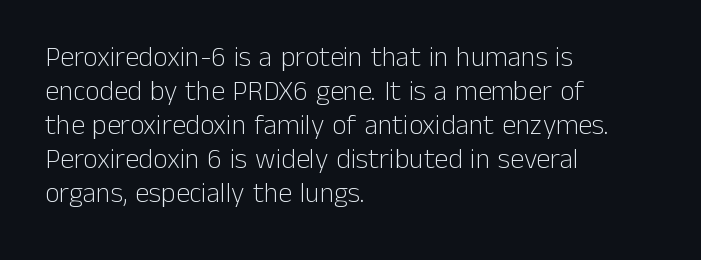
{"serif": "no", "italic": "no", "bold": "no", "weight": "light", "width": "normal", "stroke_contrast": "low", "x_height": "medium", "monospaced": "no", "underline": "no", "align": "left", "line_spacing_ratio": 1.21, "letter_spacing": "normal", "letter_spacing_em": 0.0, "glyph_px": 28}
